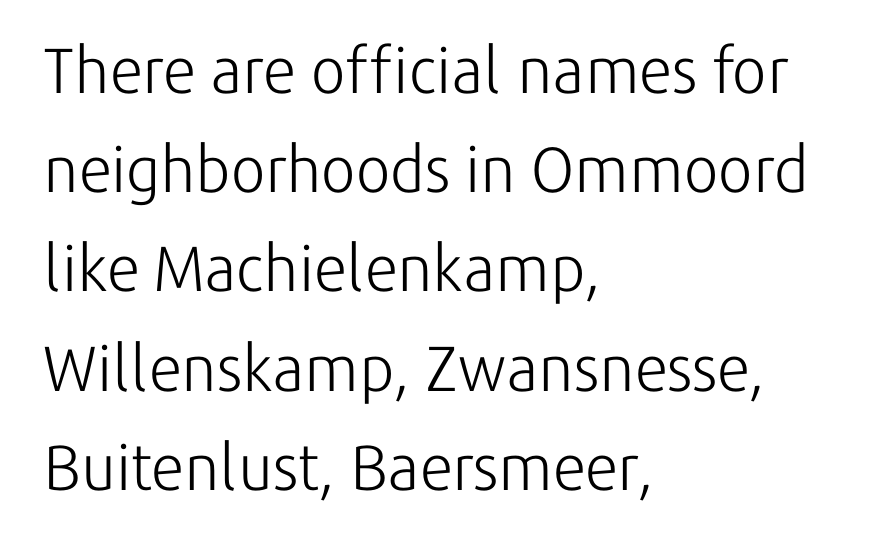
Q: Is the text bold? A: No.
Q: Is the text italic (slanted)? A: No, it is upright.
Q: Is the typeface a serif or a sans-serif typeface? A: Sans-serif.
Q: Is the text underlined? A: No.
Q: How is the paragraph aligned? A: Left-aligned.
Q: Is the spacing between letters normal or unusually wide? A: Normal.
Q: Is the spacing between lines tight, normal or loose? A: Normal.
Q: Width (condensed, normal, or wide)? A: Normal.
Q: Stroke contrast? A: Low.
Q: x-height? A: Medium.
Q: Monospaced? A: No.
